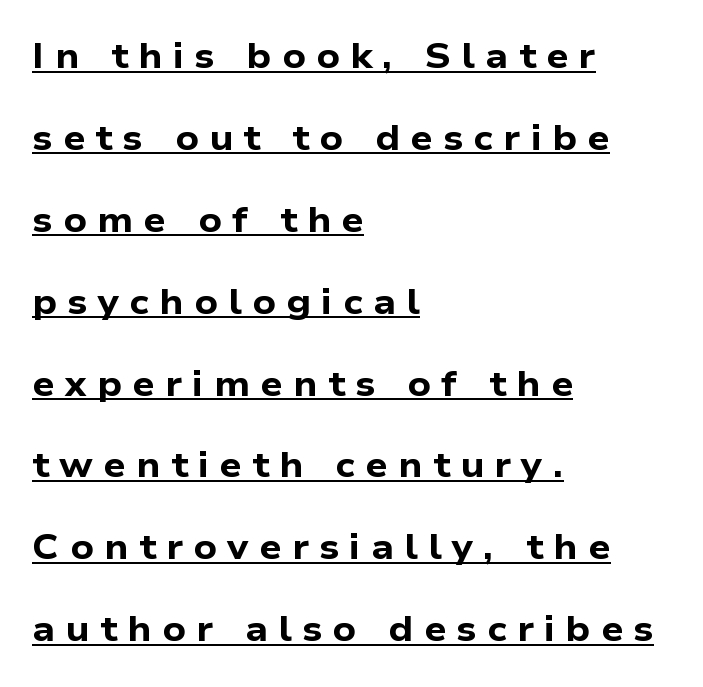
Q: Is the text bold? A: Yes.
Q: Is the typeface a serif or a sans-serif typeface? A: Sans-serif.
Q: Is the text underlined? A: Yes.
Q: How is the paragraph aligned? A: Left-aligned.
Q: Is the spacing between letters normal or unusually wide? A: Unusually wide.
Q: Is the spacing between lines tight, normal or loose? A: Loose.
Q: Width (condensed, normal, or wide)? A: Wide.
Q: Stroke contrast? A: Low.
Q: x-height? A: Medium.
Q: Monospaced? A: No.
